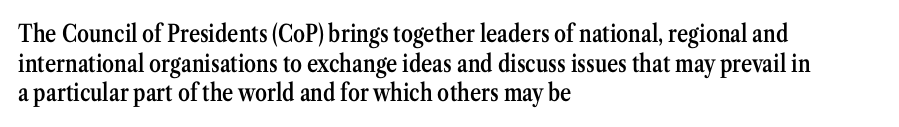
A bare baseline throughout the passage. Compared with a centered layout, this one pins lines to the left instead. This is moderately heavy type, rendered in semibold. The letters sit at their default tracking, neither squeezed nor spread. This sample uses an upright cut, with every glyph sitting square on the baseline.
